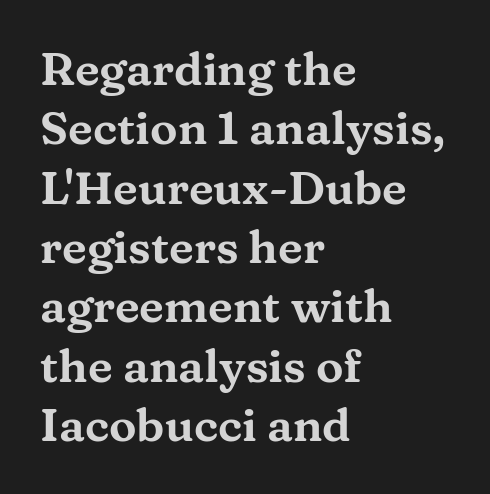
Q: Is the text italic (slanted)? A: No, it is upright.
Q: Is the typeface a serif or a sans-serif typeface? A: Serif.
Q: Is the text underlined? A: No.
Q: How is the paragraph aligned? A: Left-aligned.
Q: Is the spacing between letters normal or unusually wide? A: Normal.
Q: Is the spacing between lines tight, normal or loose? A: Normal.
Q: Width (condensed, normal, or wide)? A: Wide.
Q: Stroke contrast? A: Medium.
Q: x-height? A: Medium.
Q: Monospaced? A: No.
